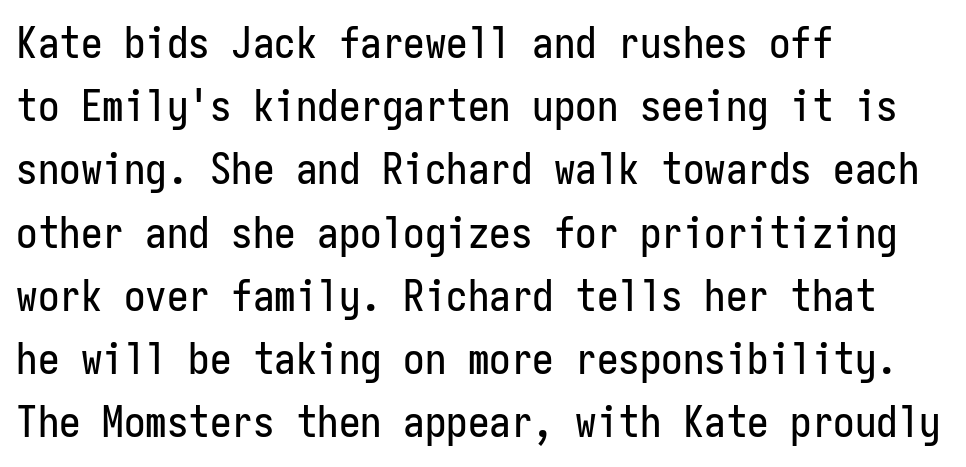
Q: Is the text italic (slanted)? A: No, it is upright.
Q: Is the typeface a serif or a sans-serif typeface? A: Sans-serif.
Q: Is the text underlined? A: No.
Q: How is the paragraph aligned? A: Left-aligned.
Q: Is the spacing between letters normal or unusually wide? A: Normal.
Q: Is the spacing between lines tight, normal or loose? A: Normal.
Q: Width (condensed, normal, or wide)? A: Condensed.
Q: Stroke contrast? A: Low.
Q: x-height? A: Medium.
Q: Monospaced? A: Yes.
